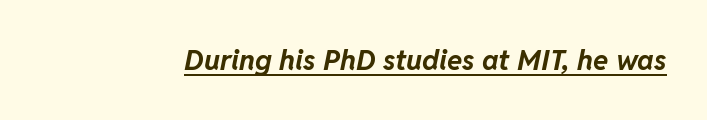
The rendering keeps characters at their native spacing. The sample's only ornament is a line tracing under the words. Is this a fixed-width face? No — the glyphs have proportional, varying widths. As a designer I'd log this as weight 700, bold. Slant detected: the letters are inclined.
